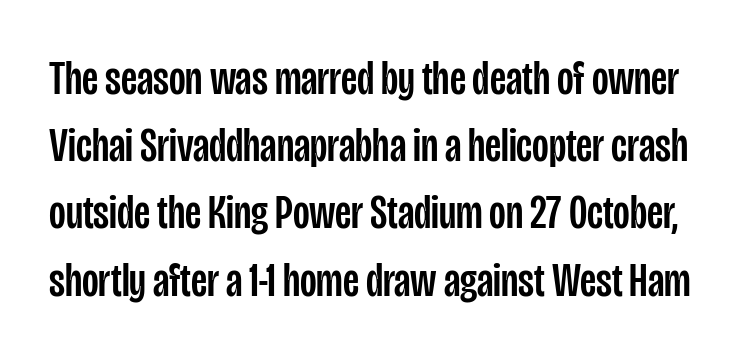
The image shows 48 px condensed sans-serif type, upright; set normal line spacing (1.4x), normal letter spacing, not underlined; low stroke contrast and a large x-height.
